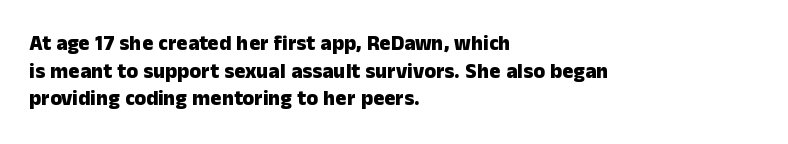
It's the straight-up-and-down kind of type. The words here are not underlined. Summary of vertical rhythm: regular, with standard interline spacing. Alignment: flush left. The rendering keeps characters at their native spacing.
